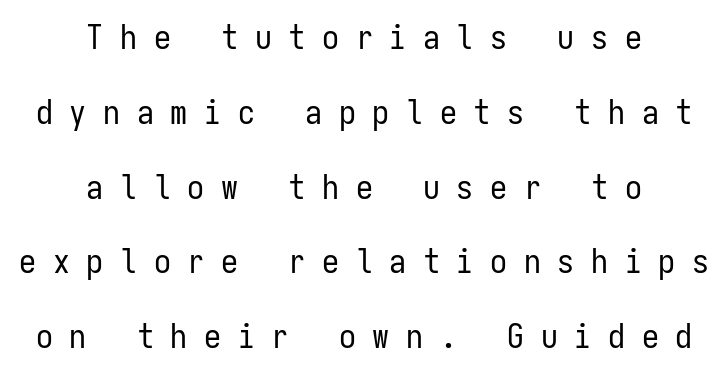
Unmarked baselines from the first word to the last. Each letter's strokes conclude bluntly, with no projecting serifs. Glyph-to-glyph distance is far greater than everyday printed text. These lines are rendered in a fixed-pitch font.
